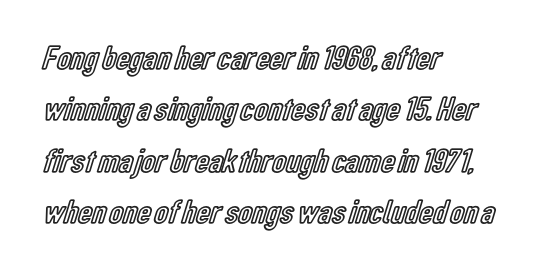
{"width": "condensed", "x_height": "medium", "monospaced": "no", "underline": "no", "align": "left", "line_spacing": "normal", "line_spacing_ratio": 1.51, "letter_spacing": "normal", "letter_spacing_em": 0.0, "glyph_px": 34}
